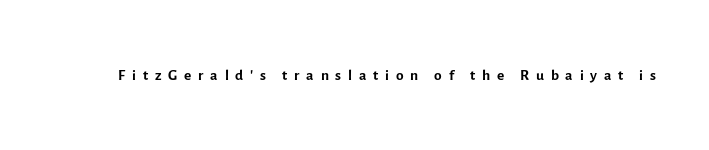
Q: Is the text bold? A: No.
Q: Is the text italic (slanted)? A: No, it is upright.
Q: Is the text underlined? A: No.
Q: Is the spacing between letters normal or unusually wide? A: Unusually wide.
